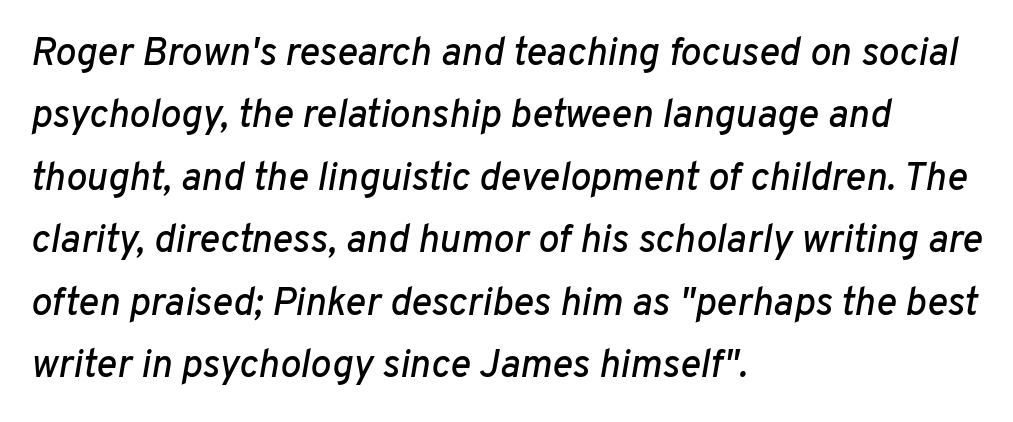
Q: Is the text italic (slanted)? A: Yes, it leans right by about 10 degrees.
Q: Is the text underlined? A: No.
Q: How is the paragraph aligned? A: Left-aligned.
Q: Is the spacing between letters normal or unusually wide? A: Normal.
Q: Is the spacing between lines tight, normal or loose? A: Normal.
Q: Width (condensed, normal, or wide)? A: Normal.
Q: Stroke contrast? A: Low.
Q: x-height? A: Medium.
Q: Monospaced? A: No.
